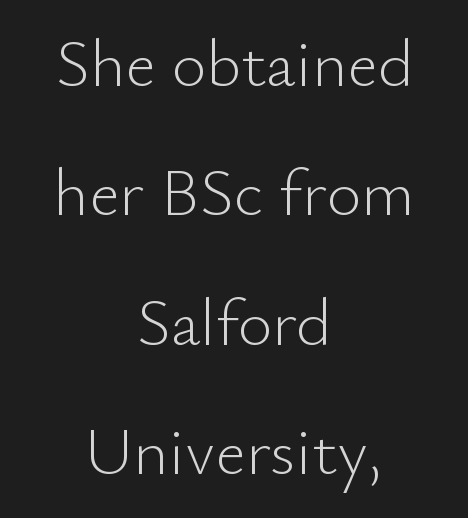
One-word summary of the alignment: center. Here the designer chose a conventional face with non-uniform glyph widths. Only glyphs here, with clear space below each row. The characters are drawn with everyday or finer stroke widths.
